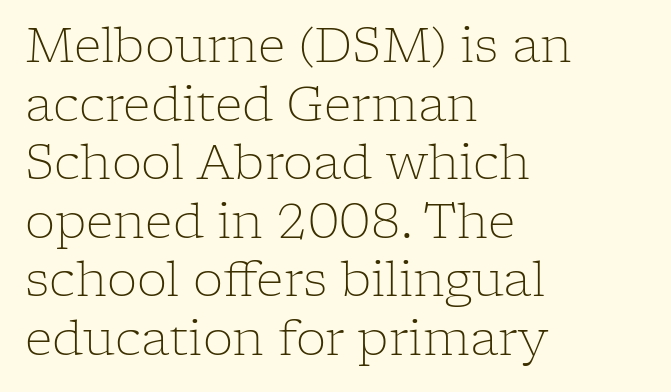
{"serif": "yes", "italic": "no", "bold": "no", "weight": "light", "width": "normal", "stroke_contrast": "low", "x_height": "medium", "monospaced": "no", "underline": "no", "align": "left", "line_spacing_ratio": 1.22, "letter_spacing": "normal", "letter_spacing_em": 0.0, "glyph_px": 48}
